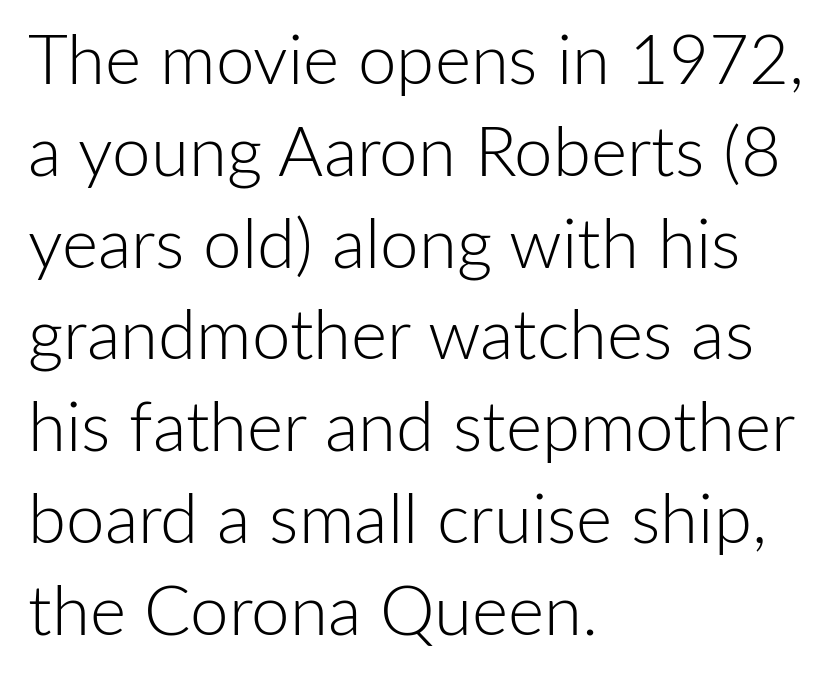
Q: Is the text bold? A: No.
Q: Is the text italic (slanted)? A: No, it is upright.
Q: Is the typeface a serif or a sans-serif typeface? A: Sans-serif.
Q: Is the text underlined? A: No.
Q: How is the paragraph aligned? A: Left-aligned.
Q: Is the spacing between letters normal or unusually wide? A: Normal.
Q: Is the spacing between lines tight, normal or loose? A: Normal.
Q: Width (condensed, normal, or wide)? A: Normal.
Q: Stroke contrast? A: Low.
Q: x-height? A: Medium.
Q: Monospaced? A: No.
